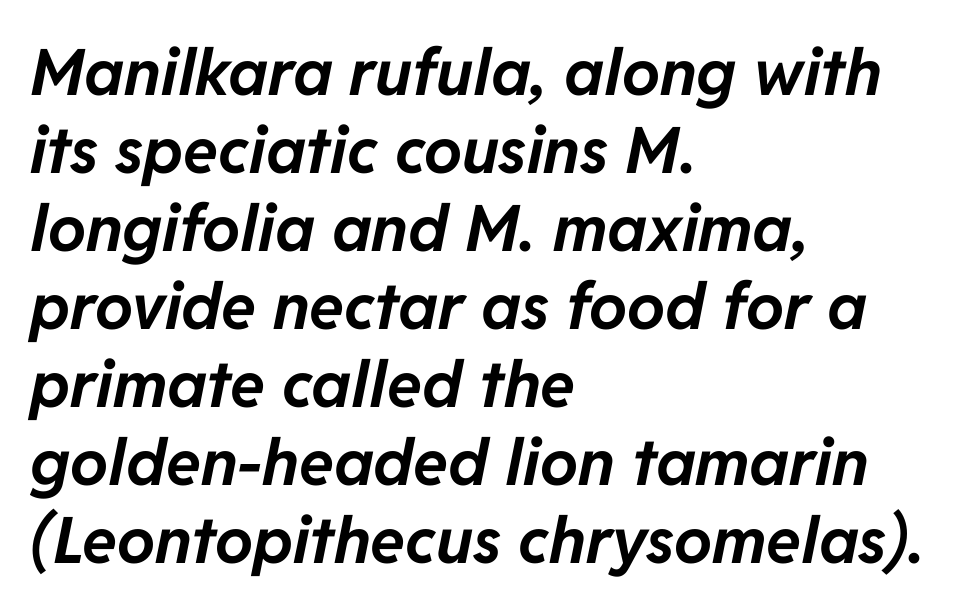
Q: Is the text bold? A: Yes.
Q: Is the text italic (slanted)? A: Yes, it leans right by about 11 degrees.
Q: Is the text underlined? A: No.
Q: How is the paragraph aligned? A: Left-aligned.
Q: Is the spacing between letters normal or unusually wide? A: Normal.
Q: Width (condensed, normal, or wide)? A: Normal.
Q: Stroke contrast? A: Low.
Q: x-height? A: Medium.
Q: Monospaced? A: No.
